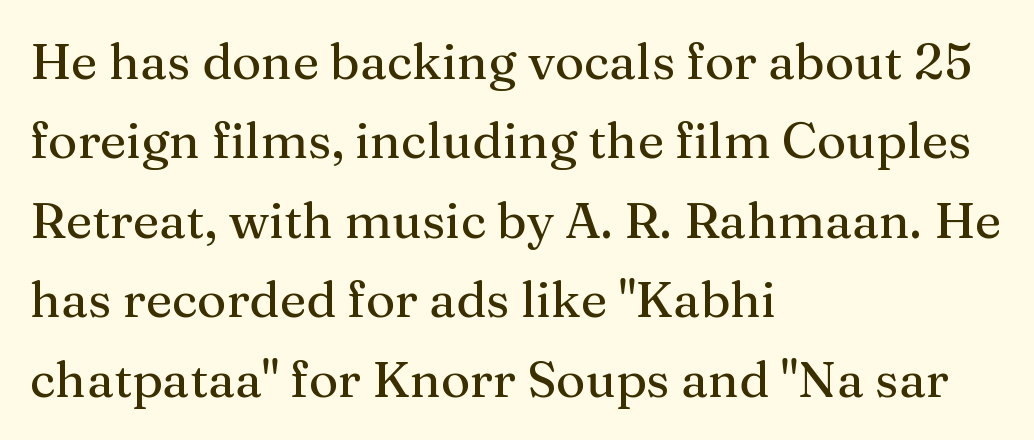
Q: Is the text italic (slanted)? A: No, it is upright.
Q: Is the typeface a serif or a sans-serif typeface? A: Serif.
Q: Is the text underlined? A: No.
Q: How is the paragraph aligned? A: Left-aligned.
Q: Is the spacing between letters normal or unusually wide? A: Normal.
Q: Is the spacing between lines tight, normal or loose? A: Normal.
Q: Width (condensed, normal, or wide)? A: Normal.
Q: Stroke contrast? A: Medium.
Q: x-height? A: Medium.
Q: Monospaced? A: No.
